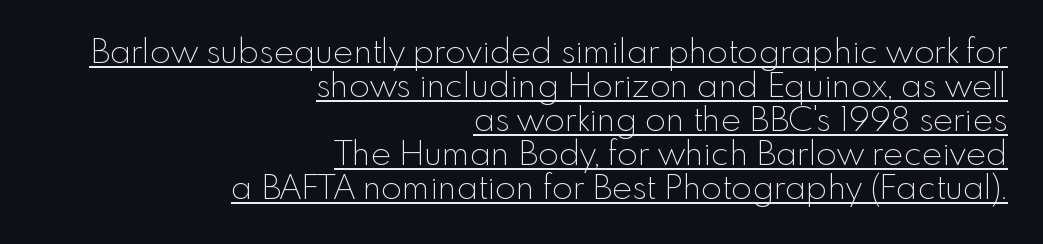
{"serif": "no", "italic": "no", "bold": "no", "weight": "thin", "width": "normal", "x_height": "small", "monospaced": "no", "underline": "yes", "align": "right", "line_spacing": "tight", "line_spacing_ratio": 1.0, "letter_spacing": "normal", "letter_spacing_em": 0.0, "glyph_px": 34}
